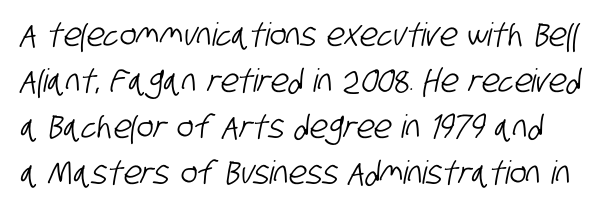
Looks like regular typesetting: each glyph gets only the width it needs. Students, note that the glyphs here touch the page at normal intervals. This rendering features lettering with no underline. Regular leading.
